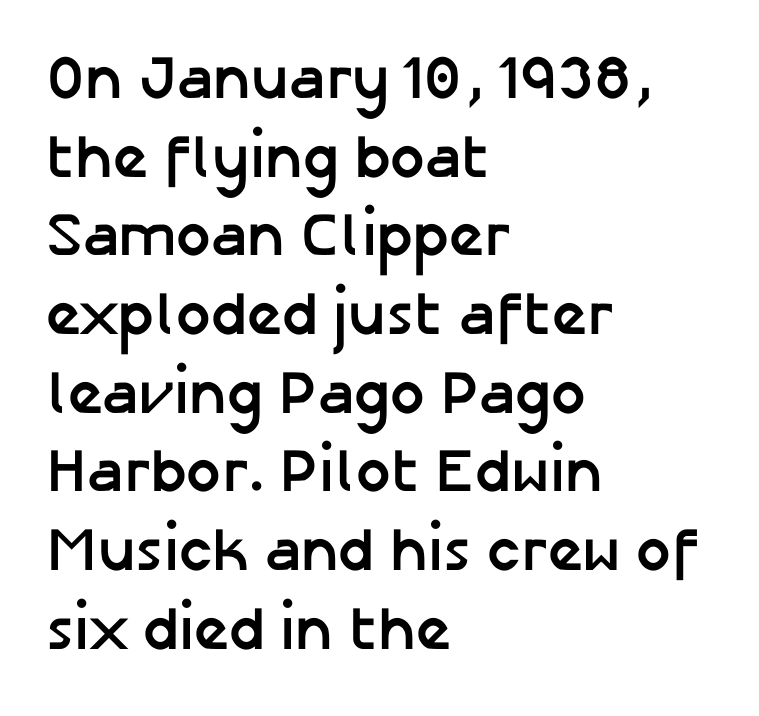
{"serif": "no", "italic": "no", "bold": "yes", "weight": "semibold", "width": "normal", "stroke_contrast": "low", "x_height": "medium", "monospaced": "no", "underline": "no", "align": "left", "line_spacing": "normal", "line_spacing_ratio": 1.29, "letter_spacing": "normal", "letter_spacing_em": 0.0, "glyph_px": 61}
